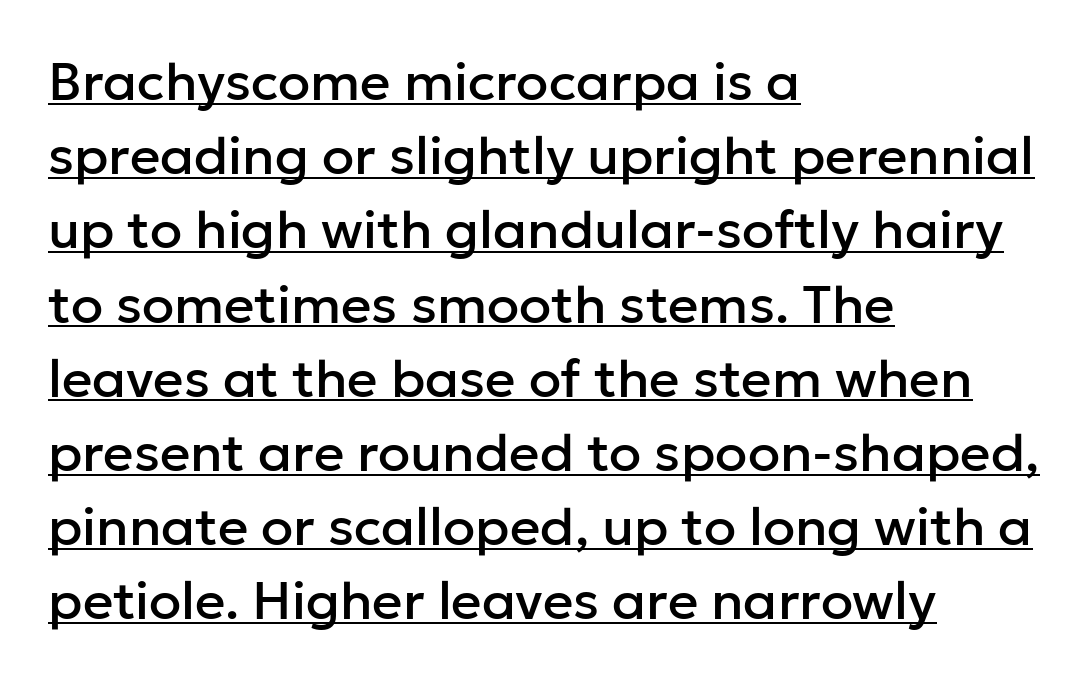
Q: Is the text italic (slanted)? A: No, it is upright.
Q: Is the typeface a serif or a sans-serif typeface? A: Sans-serif.
Q: Is the text underlined? A: Yes.
Q: How is the paragraph aligned? A: Left-aligned.
Q: Is the spacing between letters normal or unusually wide? A: Normal.
Q: Is the spacing between lines tight, normal or loose? A: Normal.
Q: Width (condensed, normal, or wide)? A: Normal.
Q: Stroke contrast? A: Low.
Q: x-height? A: Medium.
Q: Monospaced? A: No.
